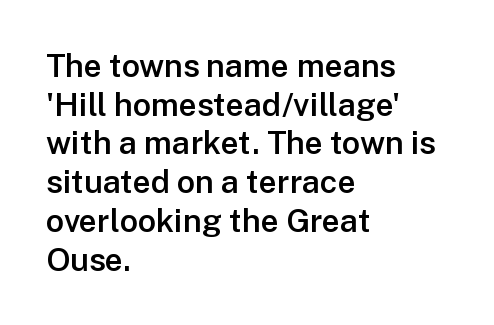
Are there feet on the stems? There aren't — it's a sans. A typesetter would call this proportional, since set widths differ per character. When letters stand straight like this, we call the style roman or upright. Here the glyphs are tracked normally, forming tight word shapes. Slightly chunky letters — semibold, I'd say, not full bold. Compared with a centered layout, this one pins lines to the left instead.
